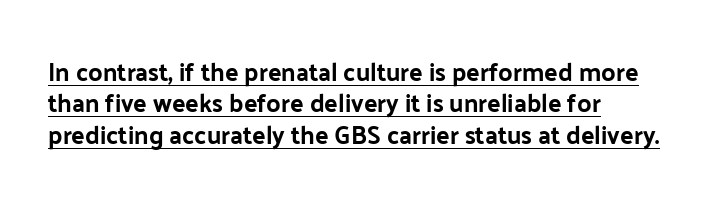
Typeset ragged right — the left edge is the straight one. The block of text has a typical density, with ordinary space between rows. This sample uses plain, unmodified letter spacing. The letters stand upright; this is a roman face. Notice how a bar underscores the lettering throughout.
